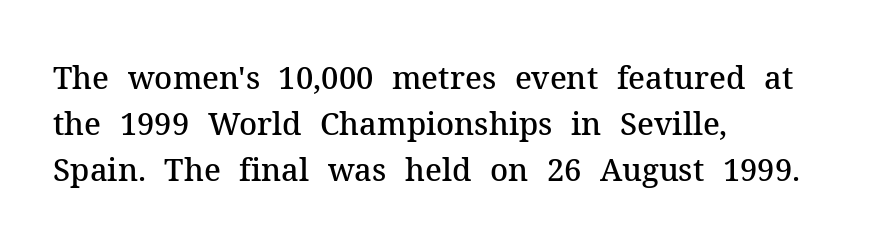
The image shows 31 px semibold serif type, upright; set left-aligned, normal line spacing (1.48x), normal letter spacing, not underlined; medium stroke contrast and a medium x-height.
